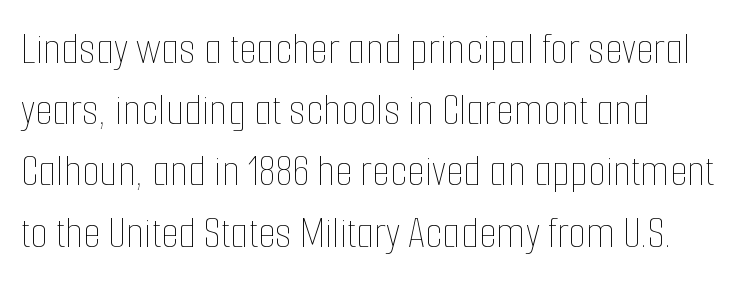
Just letters on the line, the space beneath them empty. The font is comparable to plain body text, perhaps lighter. Ordinary non-slanted type is in use. Is there much room between lines? A standard amount, neither cramped nor airy. Character widths vary here, with narrow letters taking less room than wide ones. Inter-character spacing is left at the font's built-in metrics.
